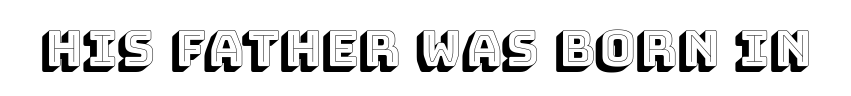
The letters advance in unequal steps, a hallmark of proportional type. Do the letters lean? They stand straight. The passage shown is not underscored anywhere. What stands out about the letter spacing? Nothing — it is the standard amount.
